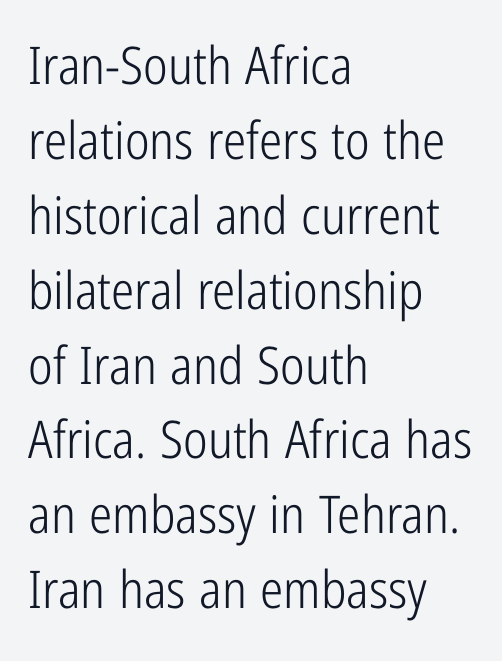
A typesetter would label this face a sans. Stroke thickness stays within the range of a standard reading face or lighter. This rendering features lettering with no underline. Where is the straight margin? On the left. Italic? Not at all — the glyphs are vertical. Each new line begins a customary step beneath the previous one.
